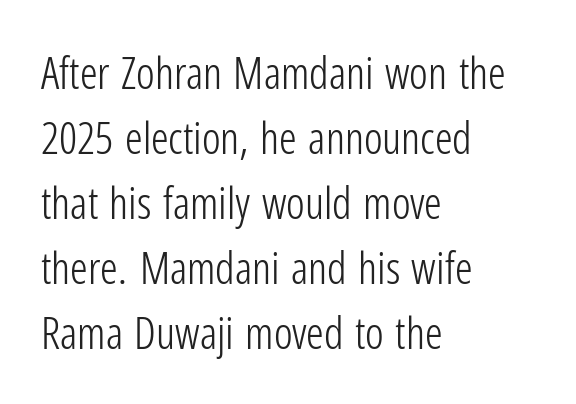
Q: Is the text bold? A: No.
Q: Is the text italic (slanted)? A: No, it is upright.
Q: Is the typeface a serif or a sans-serif typeface? A: Sans-serif.
Q: Is the text underlined? A: No.
Q: How is the paragraph aligned? A: Left-aligned.
Q: Is the spacing between letters normal or unusually wide? A: Normal.
Q: Is the spacing between lines tight, normal or loose? A: Normal.
Q: Width (condensed, normal, or wide)? A: Condensed.
Q: Stroke contrast? A: Low.
Q: x-height? A: Medium.
Q: Monospaced? A: No.
